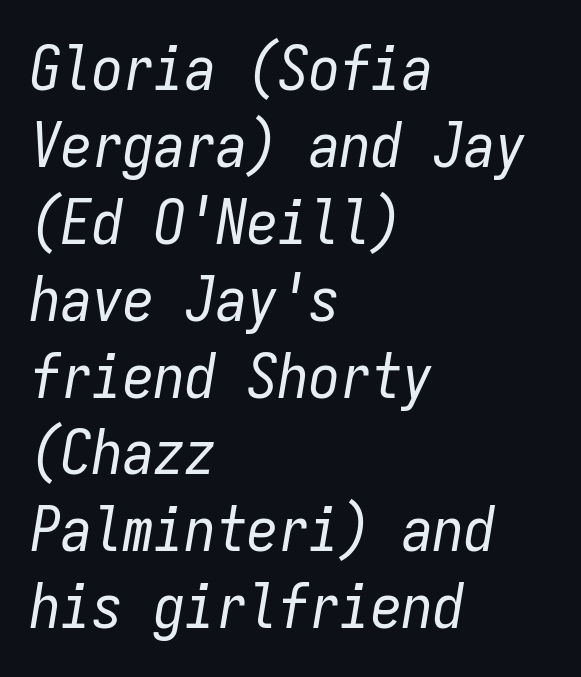
Q: Is the text bold? A: No.
Q: Is the text italic (slanted)? A: Yes, it leans right by about 9 degrees.
Q: Is the text underlined? A: No.
Q: How is the paragraph aligned? A: Left-aligned.
Q: Is the spacing between letters normal or unusually wide? A: Normal.
Q: Width (condensed, normal, or wide)? A: Condensed.
Q: Stroke contrast? A: Low.
Q: x-height? A: Medium.
Q: Monospaced? A: Yes.
